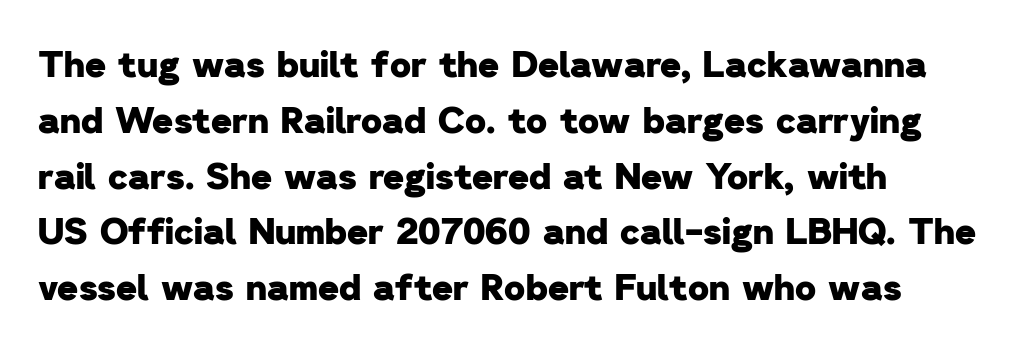
Where is the straight margin? On the left. Glance below the letters and you will spot only blank space. Honestly, the letter spacing is just normal — you wouldn't notice it. Typesetter's note: full bold, strokes at maximum text heaviness.
